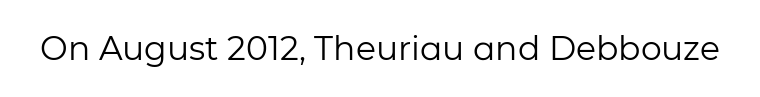
What stands out about the letter spacing? Nothing — it is the standard amount. Quick note: not italic, upright. Just letters on the line, the space beneath them empty. This is not heavy type; no bold has been used. Grotesque or geometric, the face here clearly has no serifs.
